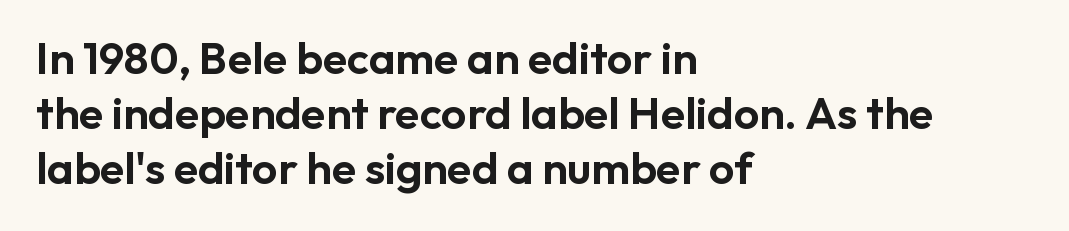
{"serif": "no", "italic": "no", "width": "normal", "stroke_contrast": "low", "x_height": "medium", "monospaced": "no", "underline": "no", "align": "left", "line_spacing_ratio": 1.22, "letter_spacing": "normal", "letter_spacing_em": 0.0, "glyph_px": 45}
